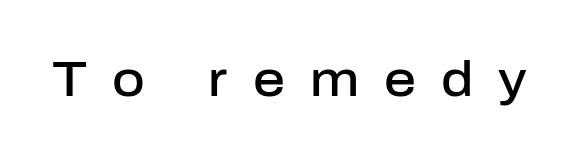
Q: Is the text bold? A: Semi-bold.
Q: Is the text italic (slanted)? A: No, it is upright.
Q: Is the typeface a serif or a sans-serif typeface? A: Sans-serif.
Q: Is the text underlined? A: No.
Q: Is the spacing between letters normal or unusually wide? A: Unusually wide.
Q: Width (condensed, normal, or wide)? A: Normal.
Q: Stroke contrast? A: Low.
Q: x-height? A: Medium.
Q: Monospaced? A: No.
